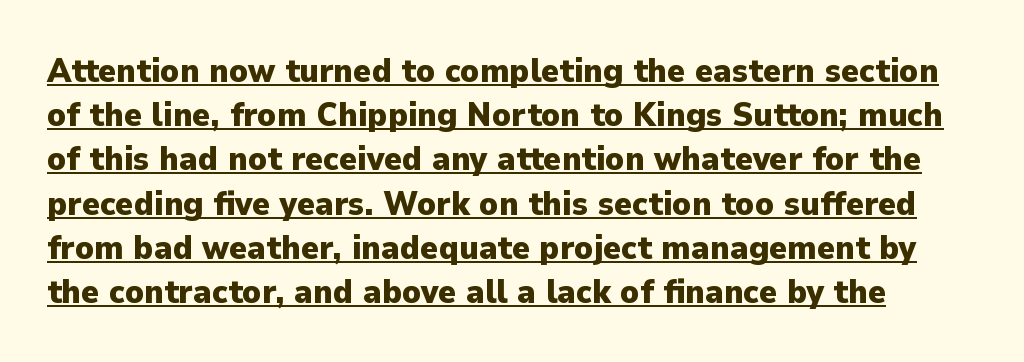
The image shows 34 px heavy sans-serif type, upright; set normal line spacing (1.3x), normal letter spacing, underlined; low stroke contrast and a medium x-height.
